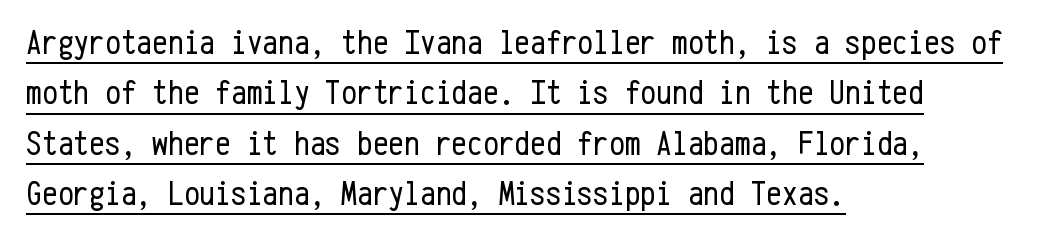
{"serif": "no", "italic": "no", "bold": "no", "weight": "regular", "width": "condensed", "stroke_contrast": "low", "x_height": "medium", "monospaced": "yes", "underline": "yes", "align": "left", "line_spacing": "normal", "line_spacing_ratio": 1.44, "letter_spacing": "normal", "letter_spacing_em": 0.0, "glyph_px": 35}
